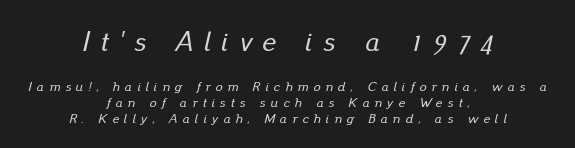
{"italic": "yes", "lean": "right", "slant_degrees": 13, "width": "normal", "stroke_contrast": "low", "x_height": "small", "monospaced": "no", "underline": "no", "align": "center", "line_spacing": "tight", "line_spacing_ratio": 1.14, "letter_spacing": "wide", "letter_spacing_em": 0.36, "larger_block": "first", "size_ratio": 2.07, "glyph_px": 29}
